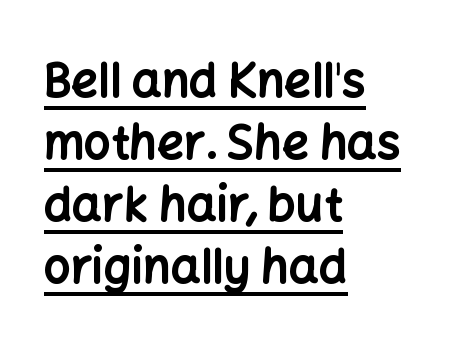
The image shows 47 px bold sans-serif type, upright; set left-aligned, normal line spacing (1.32x), normal letter spacing, underlined; low stroke contrast and a medium x-height.
